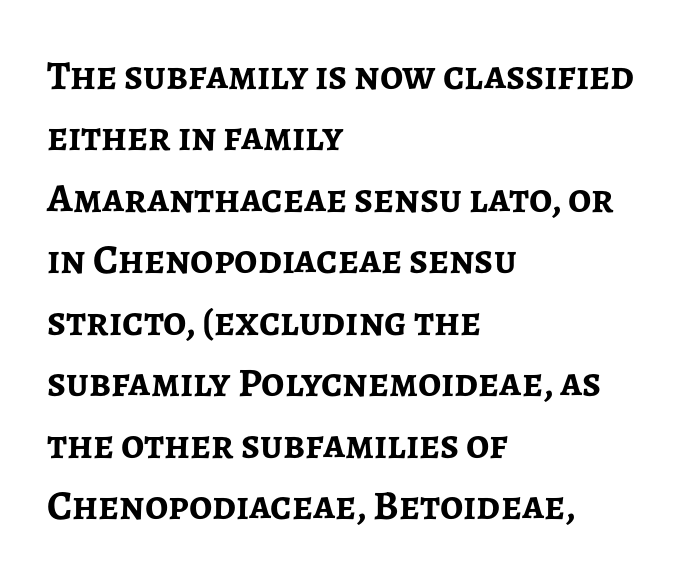
The image shows 41 px semibold sans-serif type, upright; set left-aligned, normal line spacing (1.5x), normal letter spacing, not underlined; low stroke contrast and a medium x-height.
